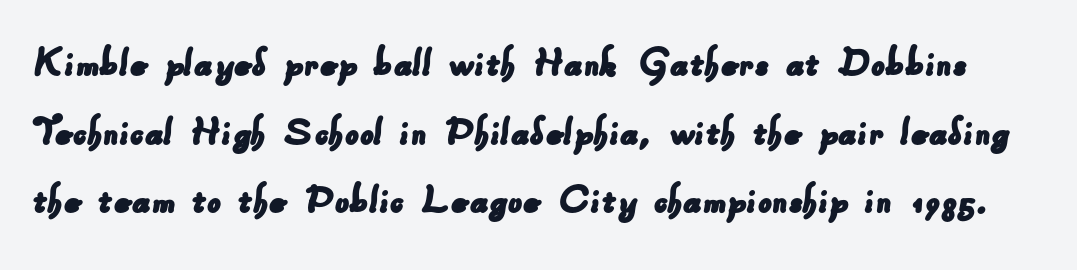
The image shows 44 px sans-serif type; set normal line spacing (1.56x), normal letter spacing, not underlined; low stroke contrast and a small x-height.
